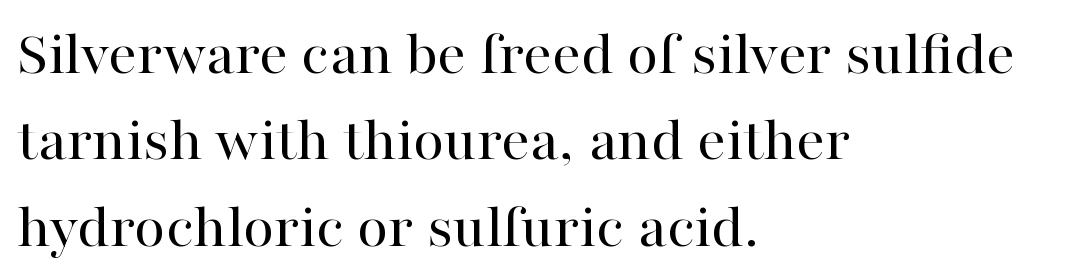
{"serif": "yes", "italic": "no", "bold": "no", "weight": "regular", "width": "normal", "stroke_contrast": "high", "x_height": "medium", "monospaced": "no", "underline": "no", "align": "left", "line_spacing": "normal", "line_spacing_ratio": 1.35, "letter_spacing": "normal", "letter_spacing_em": 0.0, "glyph_px": 64}
